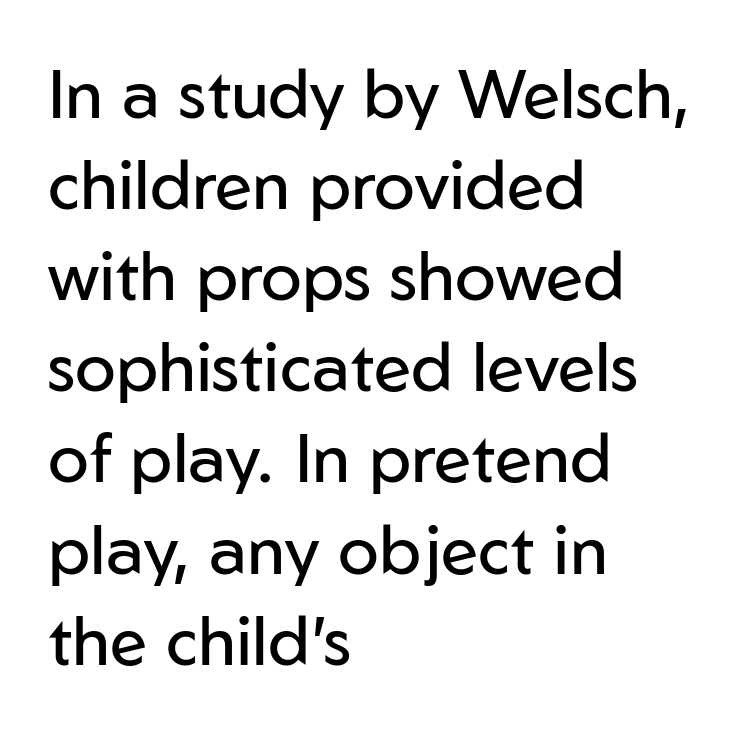
A roman cut, with each character standing at attention. Layout note: lines flush left. Words float on clear page, feet unadorned. Is this a fixed-width face? No — the glyphs have proportional, varying widths. This rendering leaves character spacing at its baseline value. The line-height multiplier appears to be the usual default.
